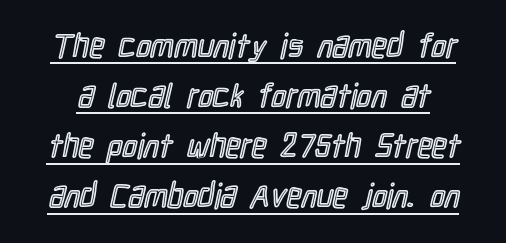
These lines are rendered in a variable-pitch font. Look at the tracking — it's just the regular setting, nothing added. One glance says typical: line gaps are just what's usual. In designer terms, the underline attribute is active on this setting.
